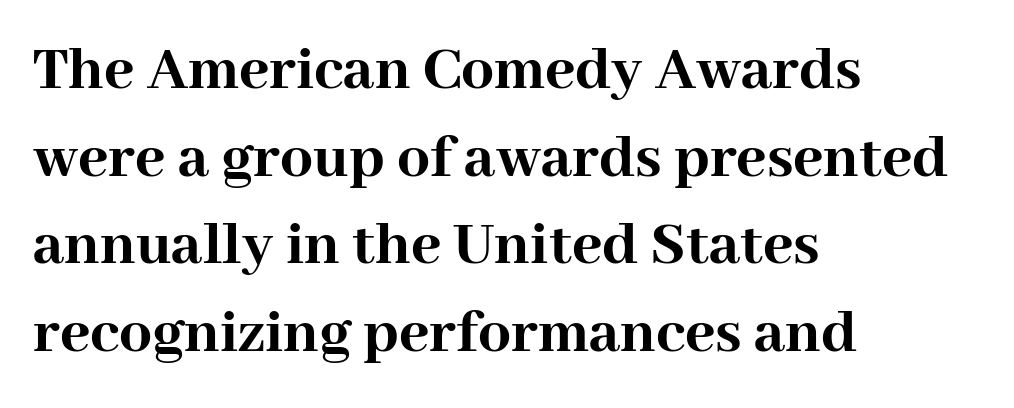
The image shows 65 px semibold serif type, upright; set left-aligned, normal line spacing (1.35x), normal letter spacing, not underlined; high stroke contrast and a medium x-height.
